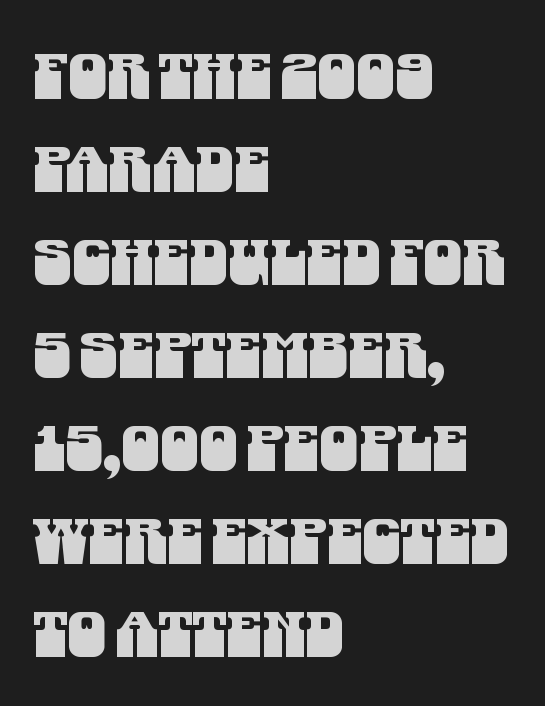
Evenly set lines give the paragraph a standard silhouette. Line beginnings align vertically; line endings do not. The passage shown is not underscored anywhere. Grotesque or geometric, the face here clearly has no serifs.
